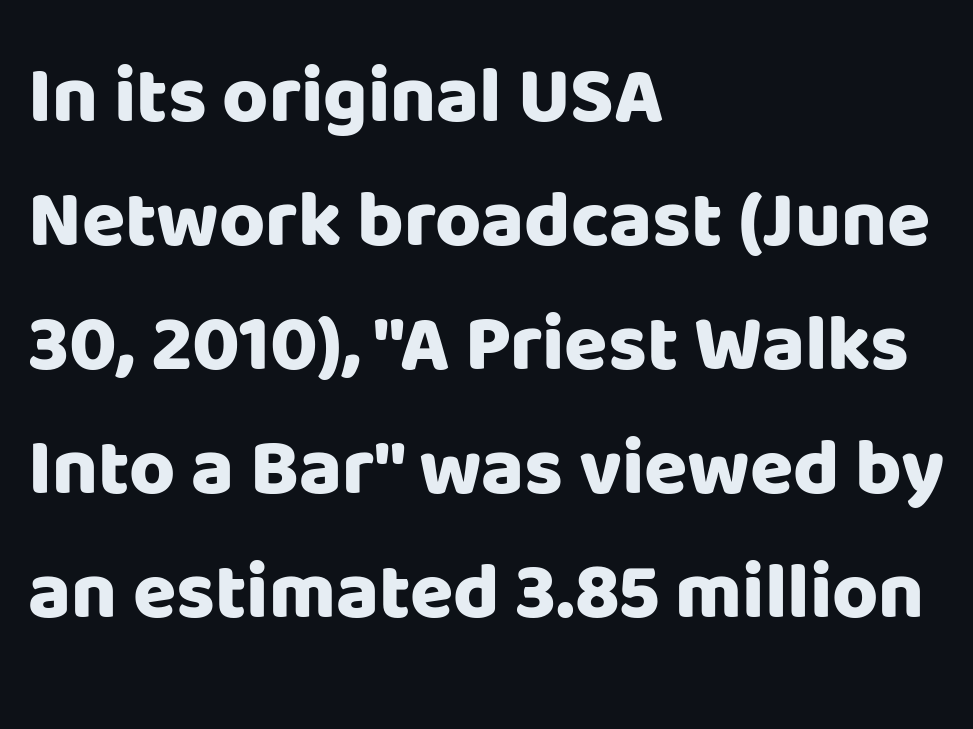
The gap between lines stays unmarked. A typesetter would call this zero additional tracking. A classic flush-left, rag-right setting is used for this passage. You'd pick this weight for a headline — it's a proper bold. The face used here is proportionally spaced, like ordinary book or web type.
